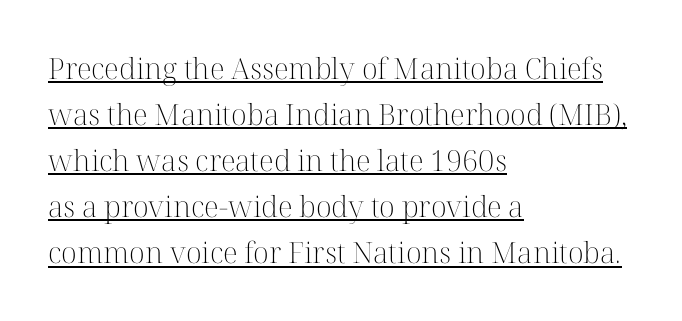
{"serif": "yes", "italic": "no", "bold": "no", "weight": "light", "width": "normal", "stroke_contrast": "high", "x_height": "medium", "monospaced": "no", "underline": "yes", "align": "left", "line_spacing": "normal", "line_spacing_ratio": 1.59, "letter_spacing": "normal", "letter_spacing_em": 0.0, "glyph_px": 29}
